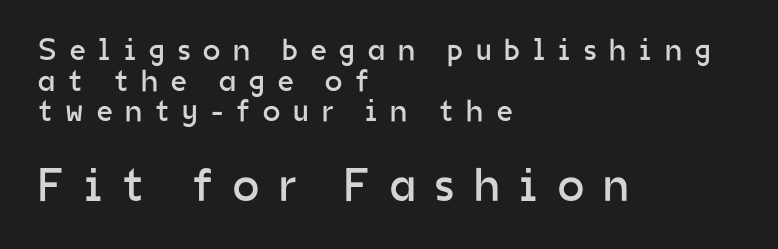
Weight class: somewhere from thin through regular. Beneath every word, the page is bare. Does the leading feel generous? Not at all — it's pinched. Typesetter's note — lower block bumped up in size, upper block left smaller.
